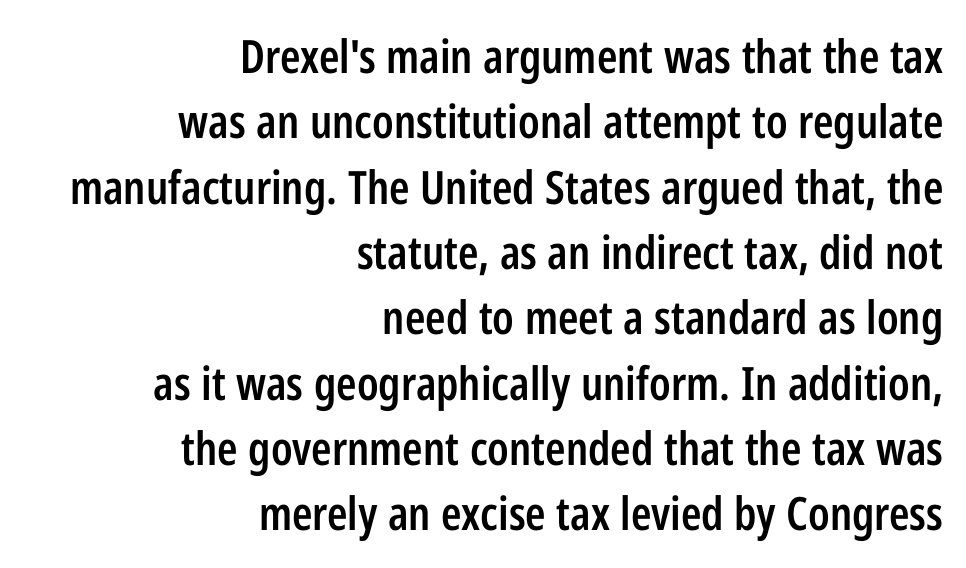
Q: Is the text bold? A: Semi-bold.
Q: Is the text italic (slanted)? A: No, it is upright.
Q: Is the typeface a serif or a sans-serif typeface? A: Sans-serif.
Q: Is the text underlined? A: No.
Q: How is the paragraph aligned? A: Right-aligned.
Q: Is the spacing between letters normal or unusually wide? A: Normal.
Q: Is the spacing between lines tight, normal or loose? A: Normal.
Q: Width (condensed, normal, or wide)? A: Condensed.
Q: Stroke contrast? A: Low.
Q: x-height? A: Medium.
Q: Monospaced? A: No.
